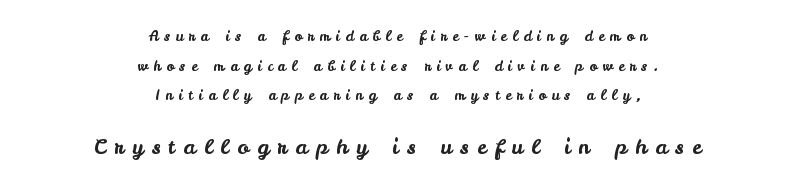
{"underline": "no", "align": "center", "line_spacing": "loose", "line_spacing_ratio": 2.12, "letter_spacing": "wide", "letter_spacing_em": 0.4, "larger_block": "second", "size_ratio": 1.5, "glyph_px": 21}
